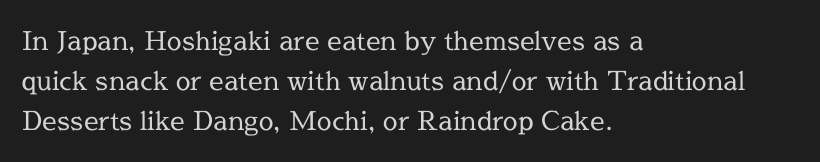
Q: Is the text bold? A: No.
Q: Is the text italic (slanted)? A: No, it is upright.
Q: Is the text underlined? A: No.
Q: How is the paragraph aligned? A: Left-aligned.
Q: Is the spacing between letters normal or unusually wide? A: Normal.
Q: Is the spacing between lines tight, normal or loose? A: Normal.
